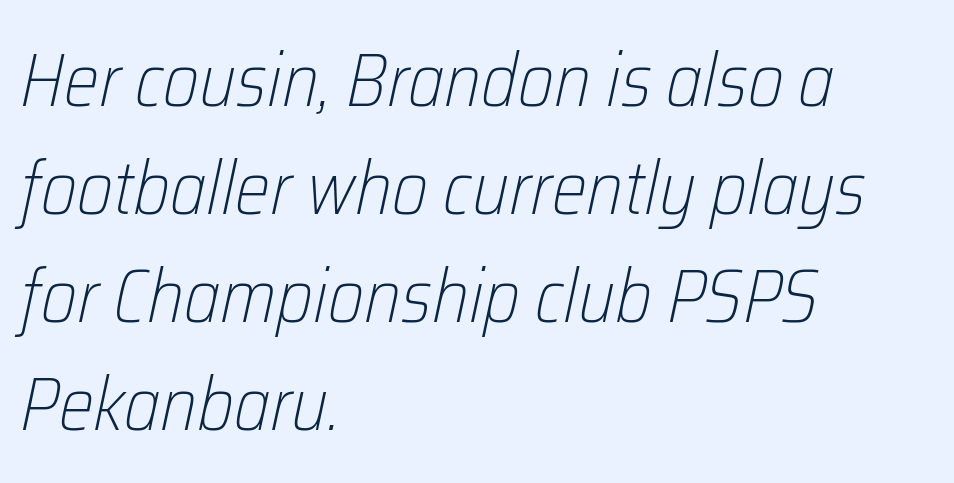
The image shows 75 px light, condensed type, italic (leaning right); set left-aligned, normal line spacing (1.44x), normal letter spacing, not underlined; low stroke contrast and a medium x-height.
